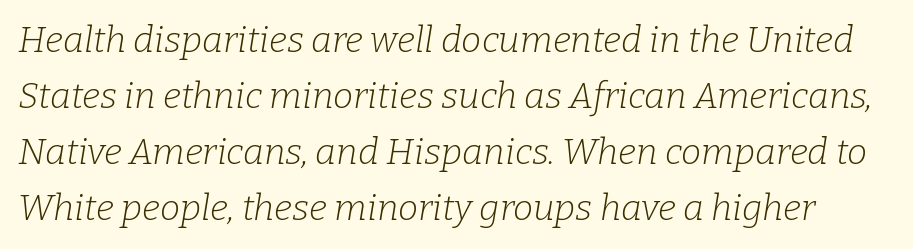
{"serif": "yes", "italic": "yes", "lean": "right", "slant_degrees": 9, "bold": "no", "weight": "light", "width": "normal", "stroke_contrast": "low", "x_height": "medium", "monospaced": "no", "underline": "no", "line_spacing": "normal", "line_spacing_ratio": 1.56, "letter_spacing": "normal", "letter_spacing_em": 0.0, "glyph_px": 36}
